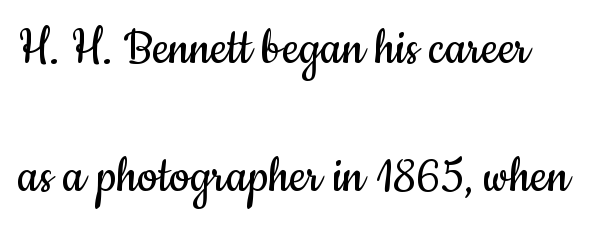
Q: Is the text bold? A: No.
Q: Is the text italic (slanted)? A: Yes.
Q: Is the typeface a serif or a sans-serif typeface? A: Sans-serif.
Q: Is the text underlined? A: No.
Q: How is the paragraph aligned? A: Left-aligned.
Q: Is the spacing between letters normal or unusually wide? A: Normal.
Q: Is the spacing between lines tight, normal or loose? A: Loose.
Q: Width (condensed, normal, or wide)? A: Condensed.
Q: Stroke contrast? A: Low.
Q: x-height? A: Small.
Q: Monospaced? A: No.
